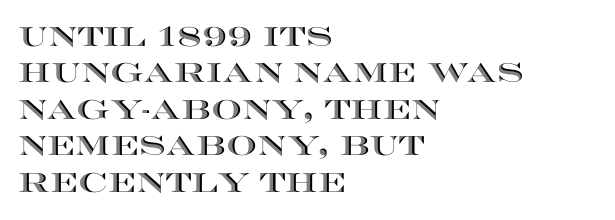
Q: Is the text italic (slanted)? A: No, it is upright.
Q: Is the text underlined? A: No.
Q: How is the paragraph aligned? A: Left-aligned.
Q: Is the spacing between letters normal or unusually wide? A: Normal.
Q: Is the spacing between lines tight, normal or loose? A: Normal.
